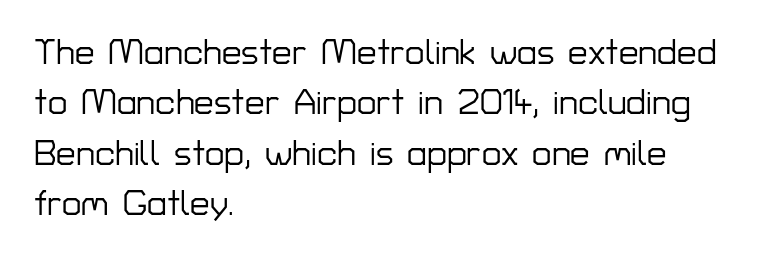
The image shows 35 px sans-serif type, upright; set left-aligned, normal line spacing (1.44x), normal letter spacing, not underlined; low stroke contrast and a medium x-height.
